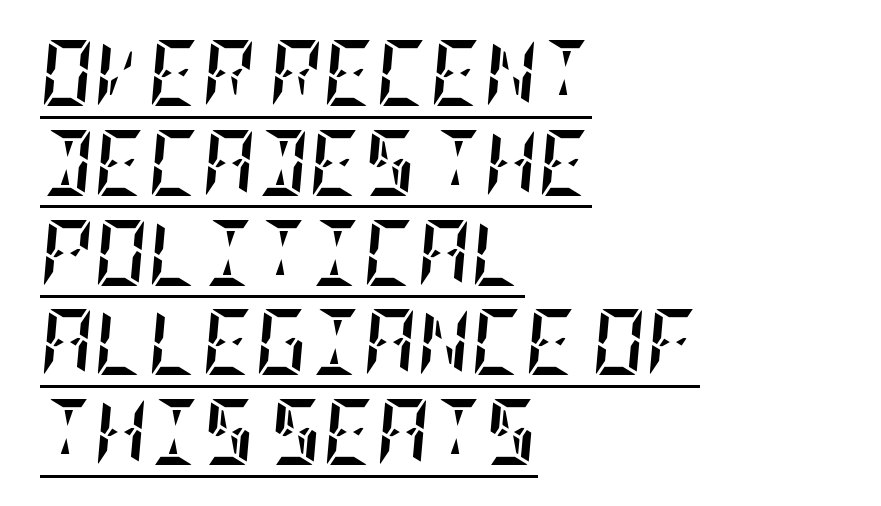
{"italic": "yes", "lean": "right", "slant_degrees": 5, "bold": "yes", "weight": "semibold", "width": "condensed", "stroke_contrast": "low", "x_height": "large", "underline": "yes", "align": "left", "line_spacing": "normal", "line_spacing_ratio": 1.36, "letter_spacing": "normal", "letter_spacing_em": 0.0, "glyph_px": 66}
